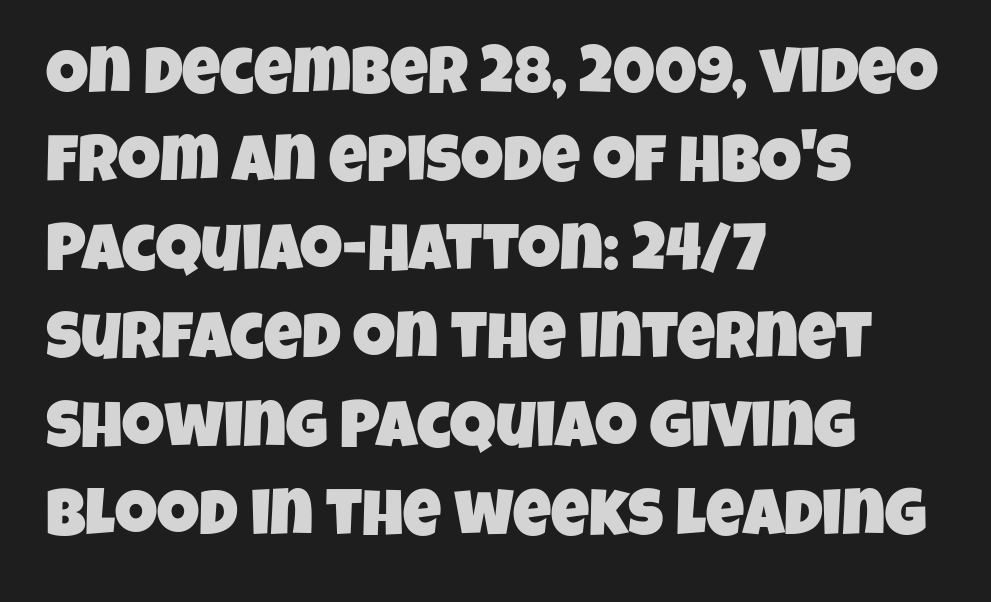
The image shows 66 px condensed sans-serif type; set left-aligned, normal line spacing (1.34x), normal letter spacing, not underlined; low stroke contrast and a large x-height.
